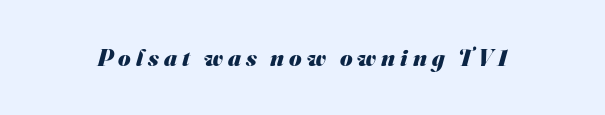
The image shows 24 px bold type; set unusually wide letter spacing (+0.21 em), not underlined.
